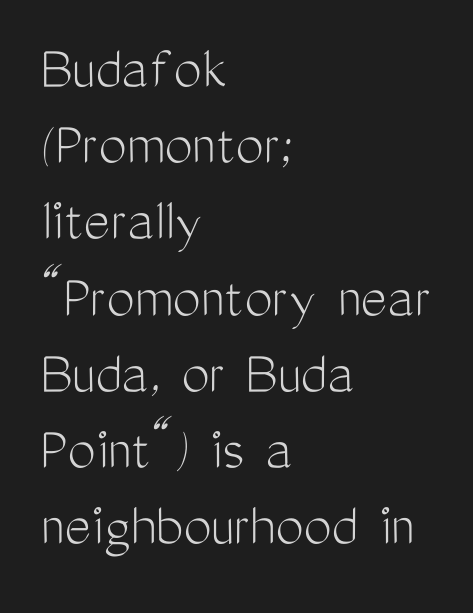
Ink coverage per letter is moderate at most. Font category for this specimen: sans-serif. Looks like regular typesetting: each glyph gets only the width it needs. Default kerning and tracking; the words read as compact shapes.
